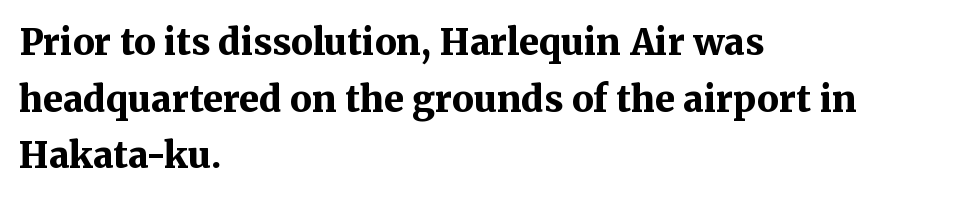
{"serif": "yes", "italic": "no", "bold": "yes", "weight": "bold", "width": "normal", "stroke_contrast": "medium", "x_height": "medium", "monospaced": "no", "underline": "no", "align": "left", "line_spacing": "normal", "line_spacing_ratio": 1.57, "letter_spacing": "normal", "letter_spacing_em": 0.0, "glyph_px": 36}
